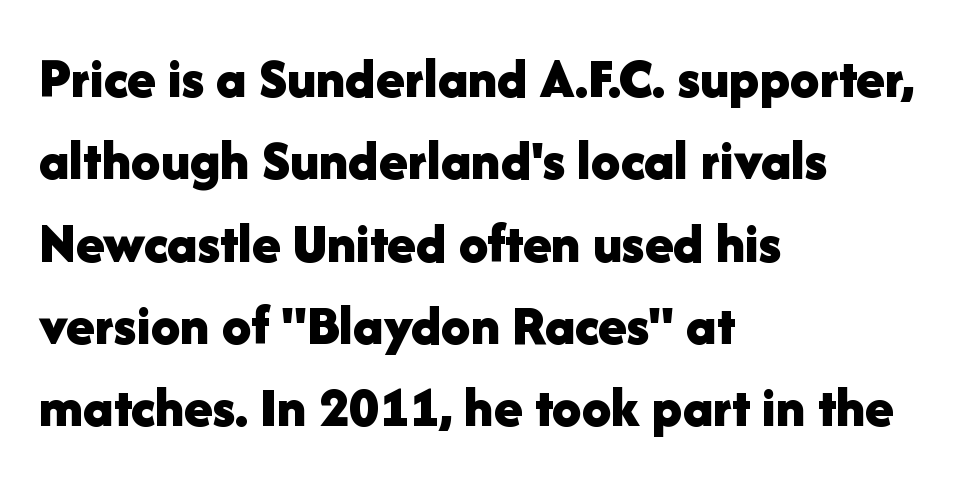
The image shows 58 px bold sans-serif type, upright; set left-aligned, normal line spacing (1.42x), normal letter spacing, not underlined; low stroke contrast and a medium x-height.
